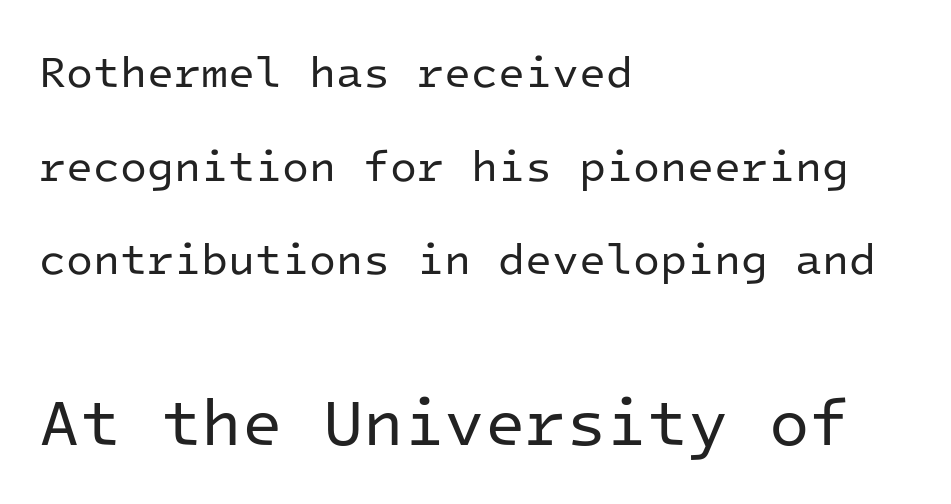
Weight: not bold — regular or lighter. Clear beneath every line of the passage. The characters display no serif detailing; their extremities are plain. A typesetter would call this monospace, since all characters share one set width.
